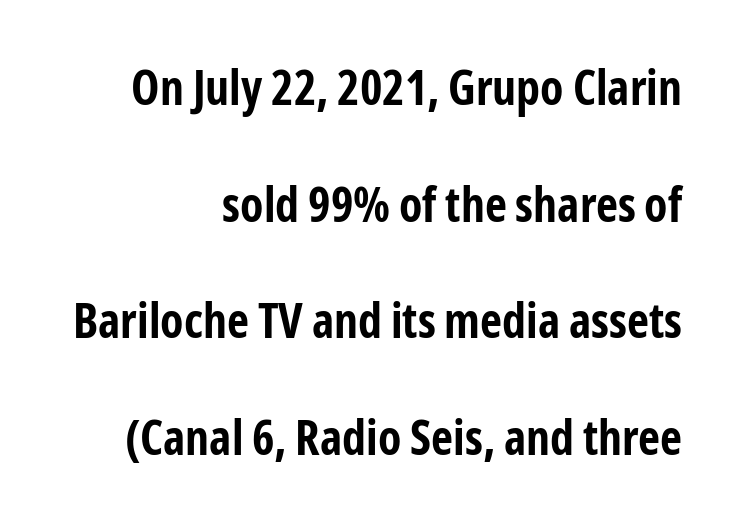
The letters advance in unequal steps, a hallmark of proportional type. This sample uses plain, unmodified letter spacing. Successive baselines arrive slowly, with a big drop between each. Style check: upright. The characters look thick and weighty, a clear bold. The glyphs in this specimen are sans serif.
